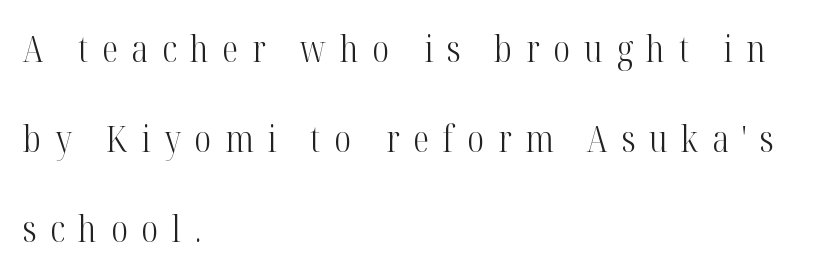
Does the lettering tilt? It doesn't — this is upright. Teacher's note: observe the even left margin — that is flush-left alignment. Anything drawn beneath the words? Only blank space. Does extra space separate the letters? Yes, quite a lot of it. The letters look calm and open, with moderate or lighter stems.
